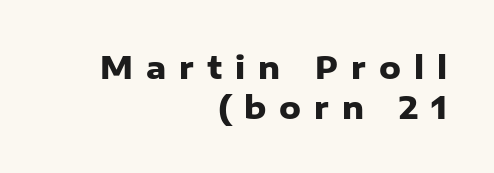
The image shows 31 px heavy sans-serif type, upright; set right-aligned, normal line spacing (1.29x), unusually wide letter spacing (+0.42 em), not underlined; low stroke contrast and a medium x-height.
